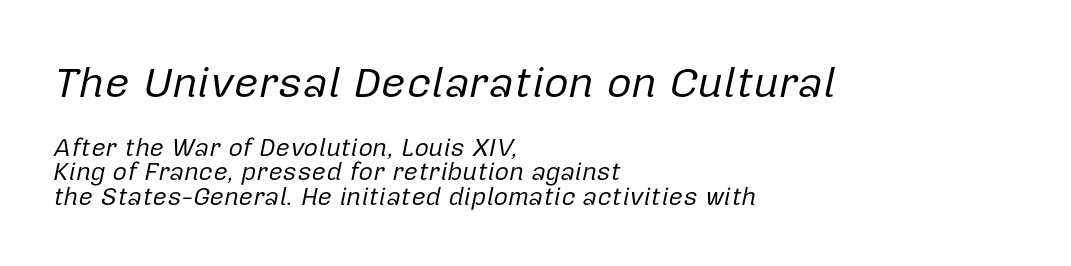
{"italic": "yes", "lean": "right", "slant_degrees": 12, "bold": "no", "weight": "regular", "width": "normal", "stroke_contrast": "low", "x_height": "medium", "monospaced": "no", "underline": "no", "align": "left", "line_spacing": "tight", "line_spacing_ratio": 0.98, "letter_spacing": "normal", "letter_spacing_em": 0.0, "larger_block": "first", "size_ratio": 1.72, "glyph_px": 43}
